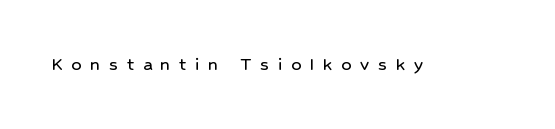
The image shows 20 px text type, upright; set unusually wide letter spacing (+0.44 em), not underlined.
